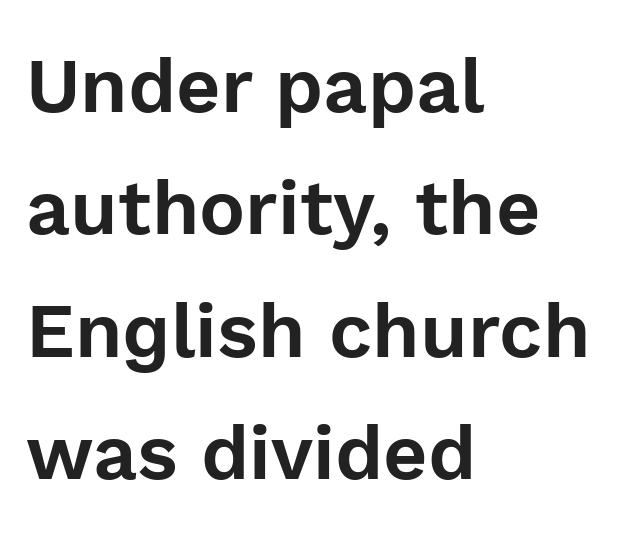
{"serif": "no", "italic": "no", "width": "normal", "x_height": "medium", "monospaced": "no", "underline": "no", "align": "left", "line_spacing": "normal", "line_spacing_ratio": 1.59, "letter_spacing": "normal", "letter_spacing_em": 0.0, "glyph_px": 77}
